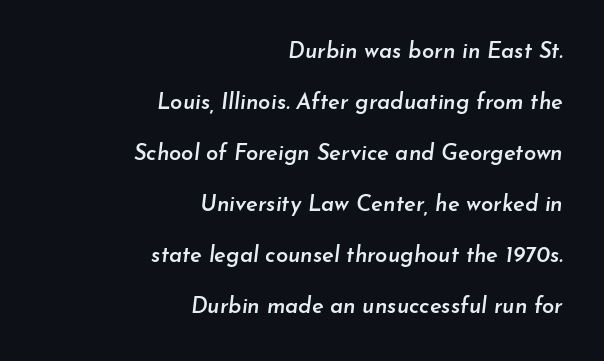
The image shows 22 px text type, italic (leaning right); set right-aligned, loose line spacing (2.32x), normal letter spacing, not underlined.
